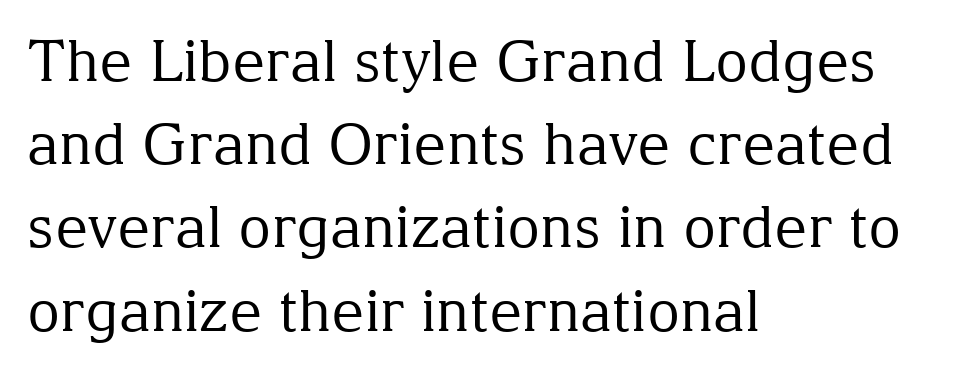
The rows are spaced the way most documents space them. Is this a fixed-width face? No — the glyphs have proportional, varying widths. Compared with typical body copy, the letter spacing here is the same. Typographically, this falls in the serif category. Line beginnings align vertically; line endings do not.
